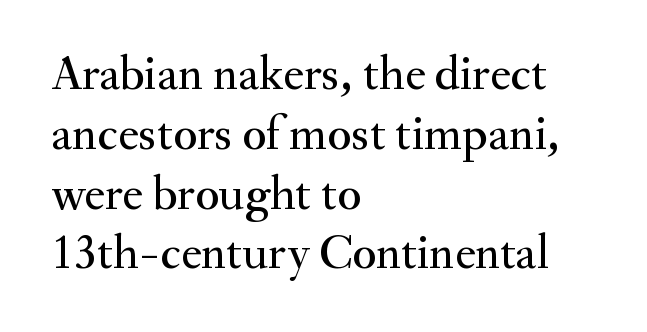
Q: Is the text italic (slanted)? A: No, it is upright.
Q: Is the typeface a serif or a sans-serif typeface? A: Serif.
Q: Is the text underlined? A: No.
Q: How is the paragraph aligned? A: Left-aligned.
Q: Is the spacing between letters normal or unusually wide? A: Normal.
Q: Width (condensed, normal, or wide)? A: Normal.
Q: Stroke contrast? A: Medium.
Q: x-height? A: Small.
Q: Monospaced? A: No.
